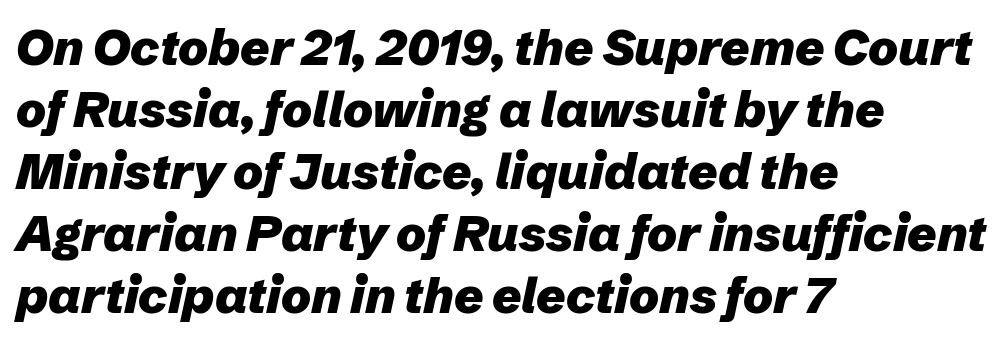
Q: Is the text bold? A: Yes.
Q: Is the text italic (slanted)? A: Yes, it leans right by about 12 degrees.
Q: Is the text underlined? A: No.
Q: How is the paragraph aligned? A: Left-aligned.
Q: Is the spacing between letters normal or unusually wide? A: Normal.
Q: Width (condensed, normal, or wide)? A: Normal.
Q: Stroke contrast? A: Low.
Q: x-height? A: Medium.
Q: Monospaced? A: No.
